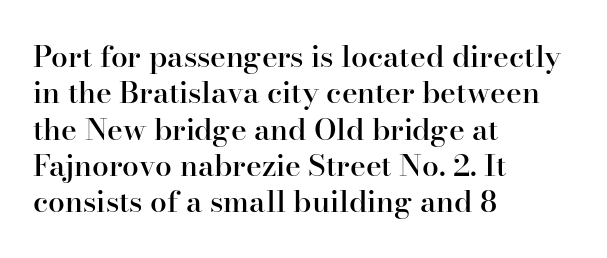
The image shows 30 px semibold serif type, upright; set left-aligned, line spacing 1.21x, normal letter spacing, not underlined; high stroke contrast and a small x-height.
